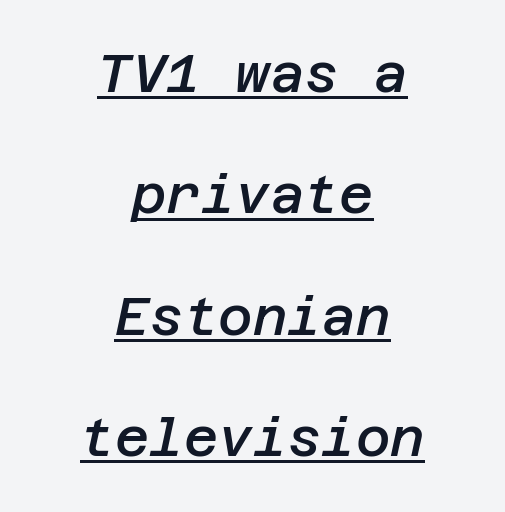
The image shows 53 px semibold type, italic (leaning right); set centered, loose line spacing (2.29x), normal letter spacing, underlined; low stroke contrast and a large x-height.
